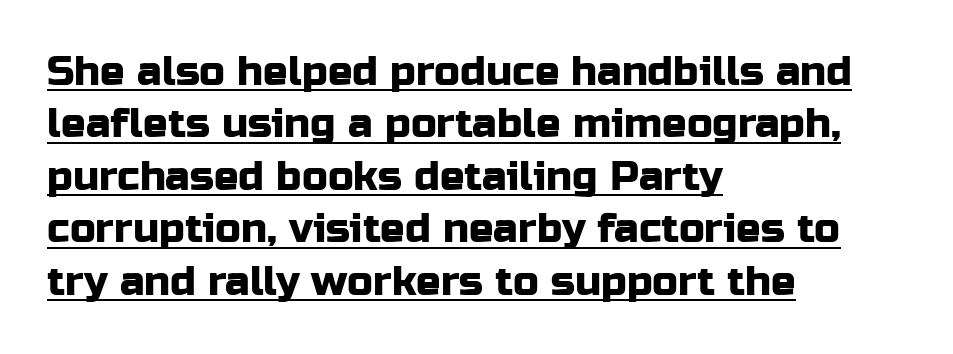
Compared with a centered layout, this one pins lines to the left instead. Spacing verdict: proportional, widths tailored to each character. Standard letterfit; no display-style spreading of the glyphs. Unlike italic type, these characters show no tilt at all. These characters rest on top of a visible drawn line.
